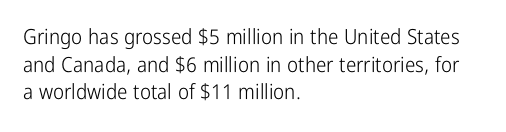
Q: Is the text bold? A: No.
Q: Is the text italic (slanted)? A: No, it is upright.
Q: Is the text underlined? A: No.
Q: How is the paragraph aligned? A: Left-aligned.
Q: Is the spacing between letters normal or unusually wide? A: Normal.
Q: Is the spacing between lines tight, normal or loose? A: Normal.
